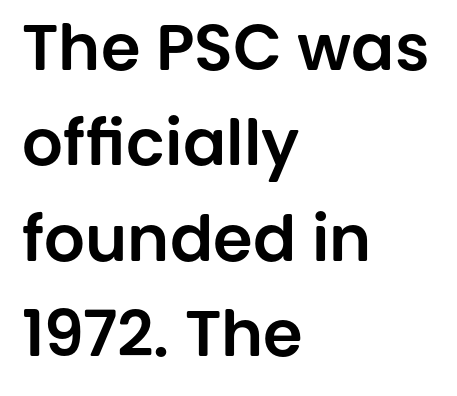
Q: Is the text italic (slanted)? A: No, it is upright.
Q: Is the typeface a serif or a sans-serif typeface? A: Sans-serif.
Q: Is the text underlined? A: No.
Q: How is the paragraph aligned? A: Left-aligned.
Q: Is the spacing between letters normal or unusually wide? A: Normal.
Q: Is the spacing between lines tight, normal or loose? A: Normal.
Q: Width (condensed, normal, or wide)? A: Normal.
Q: Stroke contrast? A: Low.
Q: x-height? A: Large.
Q: Monospaced? A: No.
